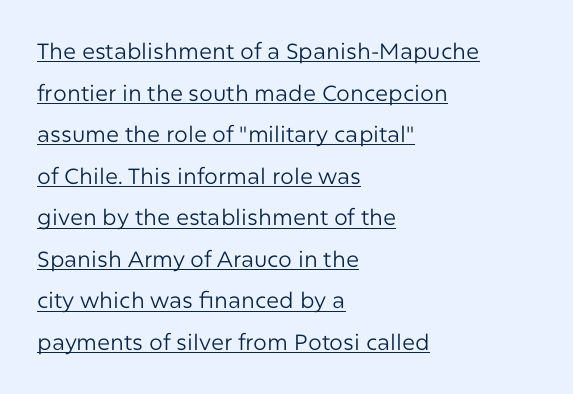
Q: Is the text bold? A: No.
Q: Is the text italic (slanted)? A: No, it is upright.
Q: Is the text underlined? A: Yes.
Q: How is the paragraph aligned? A: Left-aligned.
Q: Is the spacing between letters normal or unusually wide? A: Normal.
